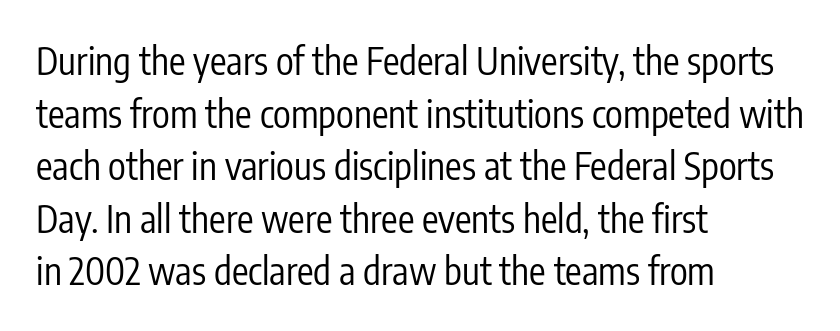
Q: Is the text bold? A: No.
Q: Is the text italic (slanted)? A: No, it is upright.
Q: Is the typeface a serif or a sans-serif typeface? A: Sans-serif.
Q: Is the text underlined? A: No.
Q: How is the paragraph aligned? A: Left-aligned.
Q: Is the spacing between letters normal or unusually wide? A: Normal.
Q: Is the spacing between lines tight, normal or loose? A: Normal.
Q: Width (condensed, normal, or wide)? A: Condensed.
Q: Stroke contrast? A: Low.
Q: x-height? A: Medium.
Q: Monospaced? A: No.
